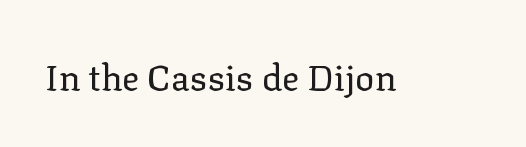
{"serif": "yes", "italic": "no", "bold": "no", "weight": "regular", "width": "normal", "stroke_contrast": "low", "x_height": "medium", "monospaced": "no", "underline": "no", "letter_spacing": "normal", "letter_spacing_em": 0.0, "glyph_px": 36}
